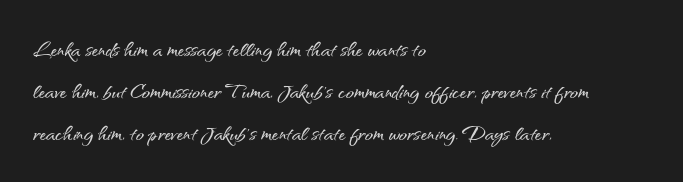
Q: Is the text italic (slanted)? A: Yes.
Q: Is the text underlined? A: No.
Q: How is the paragraph aligned? A: Left-aligned.
Q: Is the spacing between letters normal or unusually wide? A: Normal.
Q: Is the spacing between lines tight, normal or loose? A: Normal.
